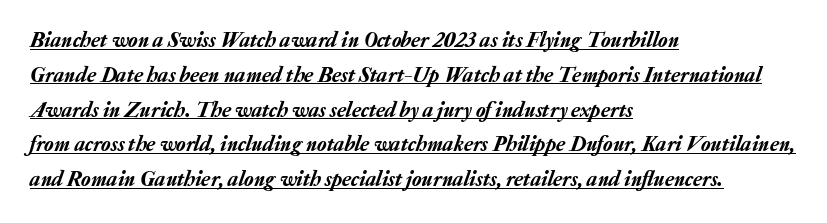
{"italic": "yes", "lean": "right", "slant_degrees": 20, "underline": "yes", "align": "left", "line_spacing": "normal", "line_spacing_ratio": 1.58, "letter_spacing": "normal", "letter_spacing_em": 0.0, "glyph_px": 22}
